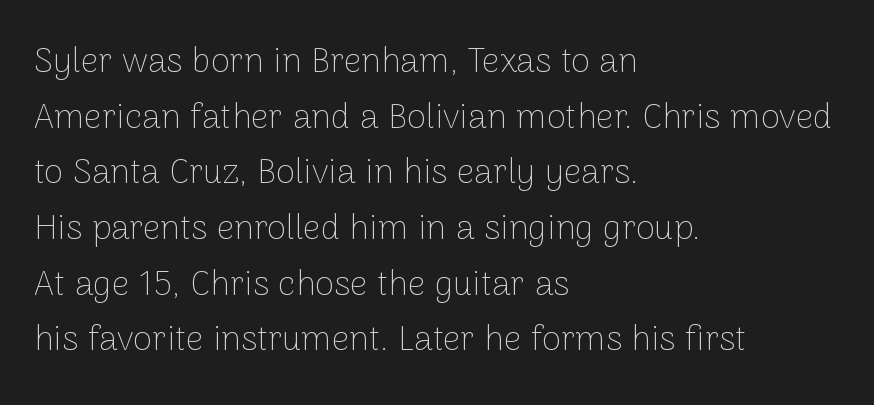
Which margin do the lines hug? The left one — the right edge is uneven. The passage shown is not bold in any degree. The block of text has a typical density, with ordinary space between rows. The designer went with a sans here, leaving each stem footless.
